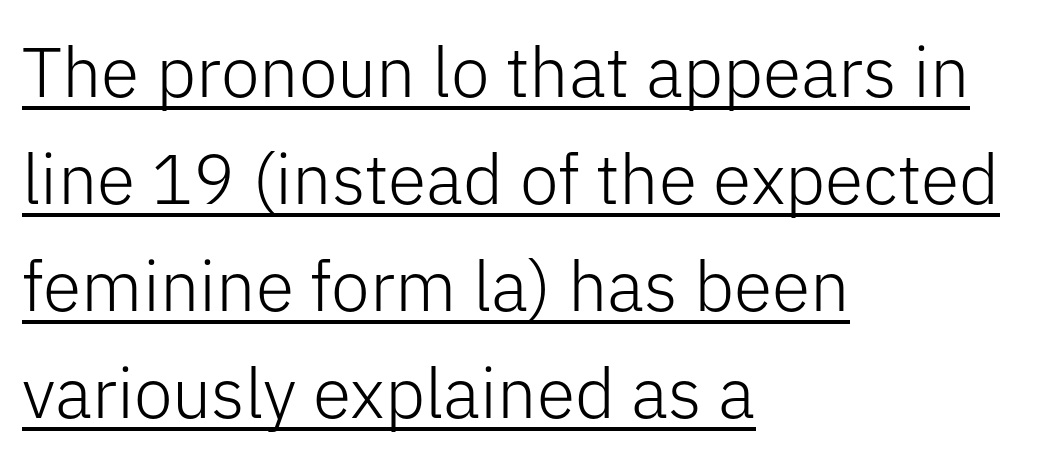
{"serif": "no", "italic": "no", "bold": "no", "weight": "light", "width": "normal", "stroke_contrast": "low", "x_height": "medium", "monospaced": "no", "underline": "yes", "align": "left", "line_spacing": "normal", "line_spacing_ratio": 1.53, "letter_spacing": "normal", "letter_spacing_em": 0.0, "glyph_px": 70}
